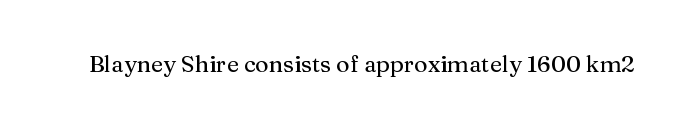
Q: Is the text italic (slanted)? A: No, it is upright.
Q: Is the text underlined? A: No.
Q: Is the spacing between letters normal or unusually wide? A: Normal.
